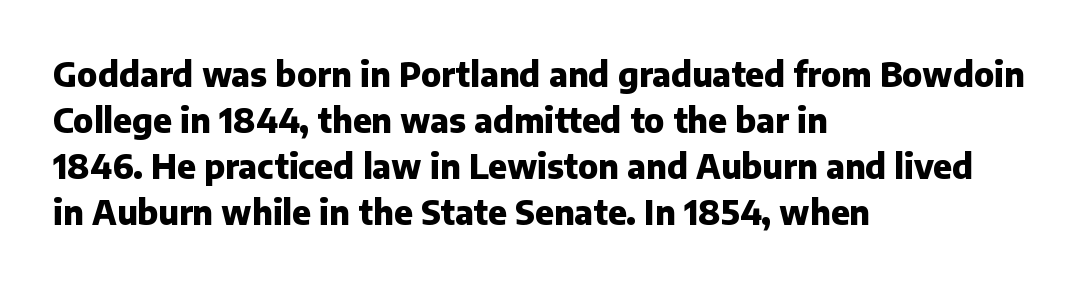
The space beneath each line is pristine and unruled. You can tell it's not italic because the verticals are truly vertical. Do the characters align in a grid? No, the font is proportional. Letterform terminals end flat and unadorned throughout the passage. Heavy, bold letterforms.
